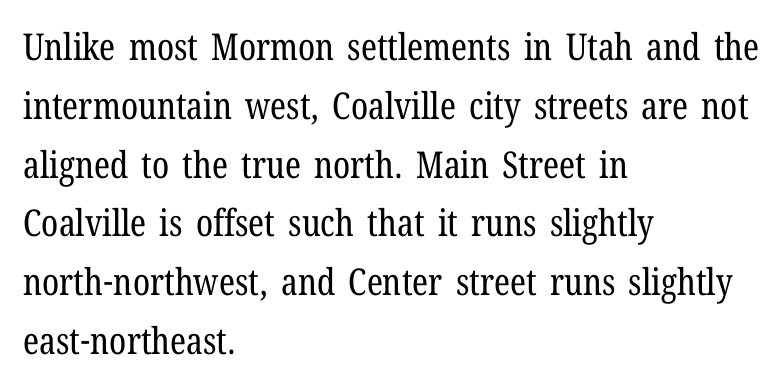
Caption: multi-line text, flush left, ragged right. Italic? Not at all — the glyphs are vertical. The passage shown is typed in a proportional face where columns would drift. No extra tracking has been applied to these lines. Weight class: somewhere from thin through regular. The glyphs are unaccompanied by any horizontal stroke below them.
